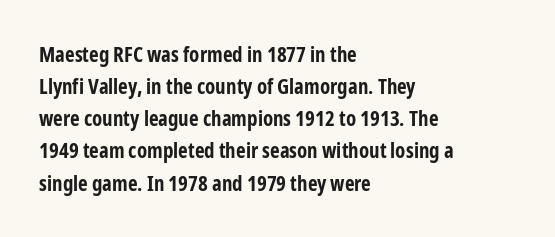
The image shows 21 px bold type, upright; set left-aligned, normal line spacing (1.53x), normal letter spacing, not underlined.
